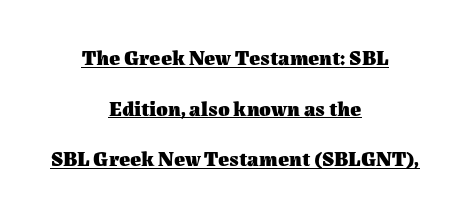
{"italic": "no", "bold": "yes", "underline": "yes", "align": "center", "line_spacing": "loose", "line_spacing_ratio": 2.41, "letter_spacing": "normal", "letter_spacing_em": 0.0, "glyph_px": 21}
